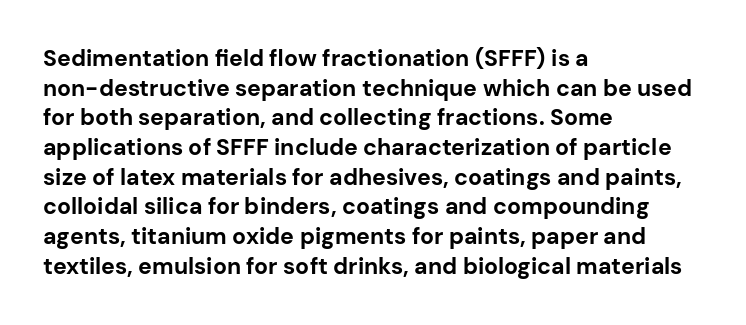
Q: Is the text bold? A: Yes.
Q: Is the text italic (slanted)? A: No, it is upright.
Q: Is the text underlined? A: No.
Q: How is the paragraph aligned? A: Left-aligned.
Q: Is the spacing between letters normal or unusually wide? A: Normal.
Q: Is the spacing between lines tight, normal or loose? A: Normal.
